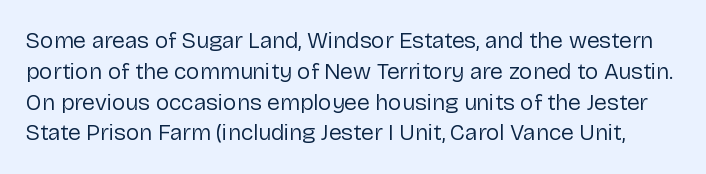
Q: Is the text bold? A: No.
Q: Is the text italic (slanted)? A: No, it is upright.
Q: Is the text underlined? A: No.
Q: Is the spacing between letters normal or unusually wide? A: Normal.
Q: Is the spacing between lines tight, normal or loose? A: Normal.
